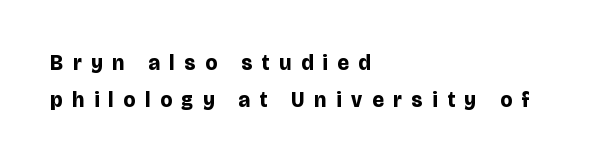
The image shows 21 px bold type, upright; set left-aligned, line spacing 1.74x, unusually wide letter spacing (+0.47 em), not underlined.
